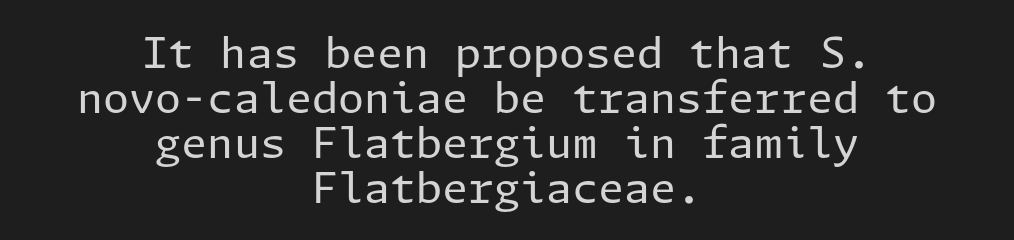
{"serif": "no", "italic": "no", "bold": "no", "weight": "regular", "width": "normal", "stroke_contrast": "low", "x_height": "medium", "underline": "no", "align": "center", "line_spacing": "tight", "line_spacing_ratio": 1.07, "letter_spacing": "normal", "letter_spacing_em": 0.0, "glyph_px": 42}
